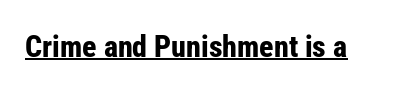
The type sits square on the baseline with zero lean. Descenders here cross a horizontal rule under the line. No extra tracking has been applied to these lines. The text was rendered using a sans face with plain stroke endings. The glyphs have the mass of a bold cut.
